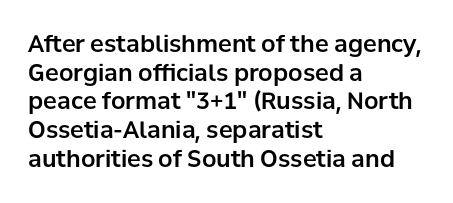
The image shows 23 px text type, upright; set left-aligned, normal line spacing (1.25x), normal letter spacing, not underlined.
